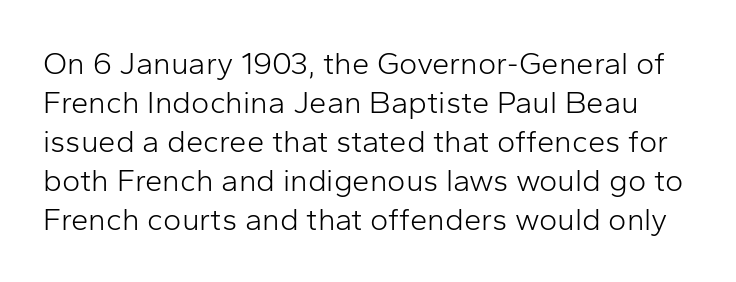
{"serif": "no", "italic": "no", "bold": "no", "weight": "light", "width": "normal", "stroke_contrast": "low", "x_height": "medium", "monospaced": "no", "underline": "no", "line_spacing": "normal", "line_spacing_ratio": 1.26, "letter_spacing": "normal", "letter_spacing_em": 0.0, "glyph_px": 31}
